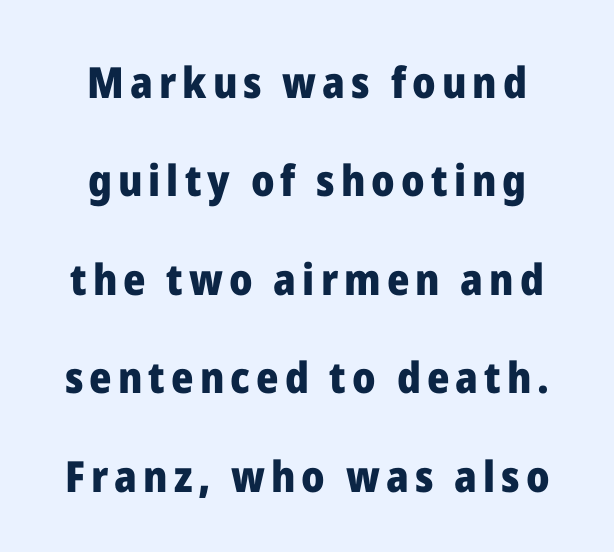
Q: Is the text bold? A: Yes.
Q: Is the text italic (slanted)? A: No, it is upright.
Q: Is the typeface a serif or a sans-serif typeface? A: Sans-serif.
Q: Is the text underlined? A: No.
Q: How is the paragraph aligned? A: Centered.
Q: Is the spacing between lines tight, normal or loose? A: Loose.
Q: Width (condensed, normal, or wide)? A: Normal.
Q: Stroke contrast? A: Low.
Q: x-height? A: Medium.
Q: Monospaced? A: No.
